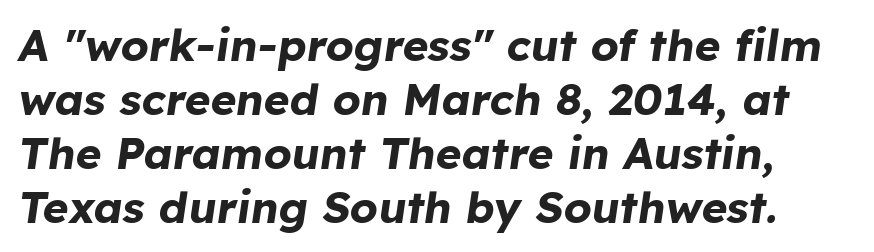
{"italic": "yes", "lean": "right", "slant_degrees": 8, "bold": "yes", "weight": "bold", "width": "normal", "stroke_contrast": "low", "x_height": "medium", "monospaced": "no", "underline": "no", "line_spacing_ratio": 1.23, "letter_spacing": "normal", "letter_spacing_em": 0.0, "glyph_px": 44}
